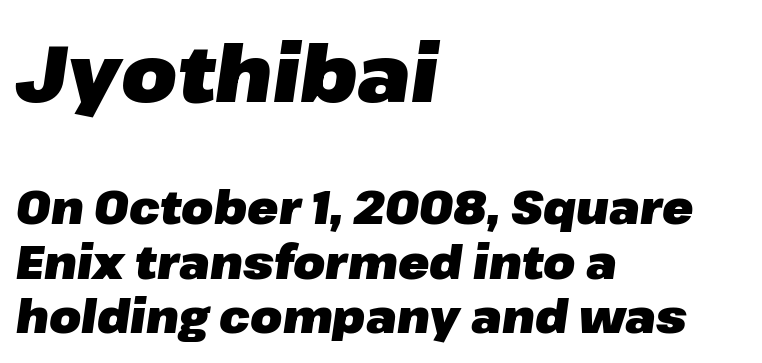
{"italic": "yes", "lean": "right", "slant_degrees": 8, "bold": "yes", "weight": "heavy", "width": "normal", "stroke_contrast": "low", "x_height": "medium", "monospaced": "no", "underline": "no", "align": "left", "line_spacing_ratio": 1.18, "letter_spacing": "normal", "letter_spacing_em": 0.0, "larger_block": "first", "size_ratio": 1.74, "glyph_px": 80}
